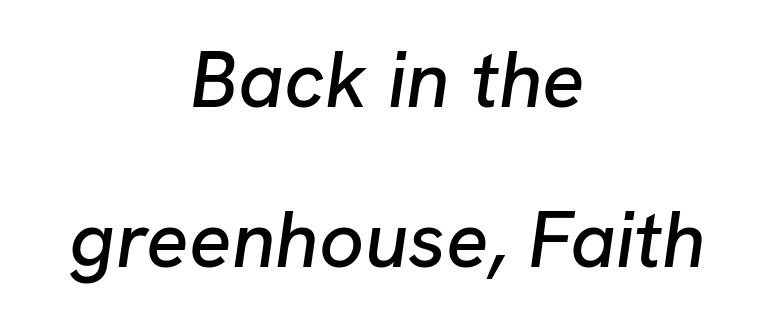
The image shows 79 px text type, italic (leaning right); set centered, loose line spacing (2.02x), normal letter spacing, not underlined; low stroke contrast and a medium x-height.
